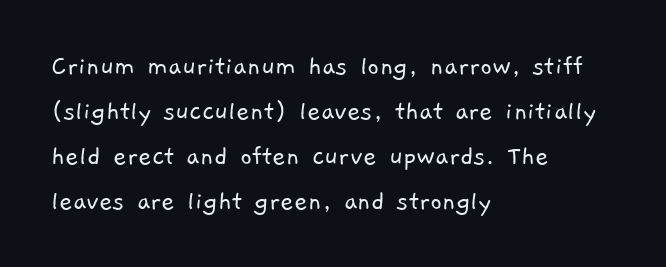
Q: Is the text bold? A: No.
Q: Is the typeface a serif or a sans-serif typeface? A: Sans-serif.
Q: Is the text underlined? A: No.
Q: How is the paragraph aligned? A: Left-aligned.
Q: Is the spacing between letters normal or unusually wide? A: Normal.
Q: Is the spacing between lines tight, normal or loose? A: Normal.
Q: Width (condensed, normal, or wide)? A: Normal.
Q: Stroke contrast? A: Low.
Q: x-height? A: Medium.
Q: Monospaced? A: No.
